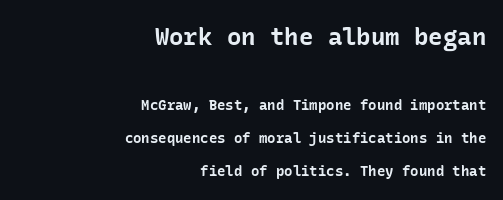
{"italic": "no", "bold": "yes", "underline": "no", "align": "right", "line_spacing": "loose", "line_spacing_ratio": 2.37, "letter_spacing": "normal", "letter_spacing_em": 0.0, "larger_block": "first", "size_ratio": 1.71, "glyph_px": 24}
